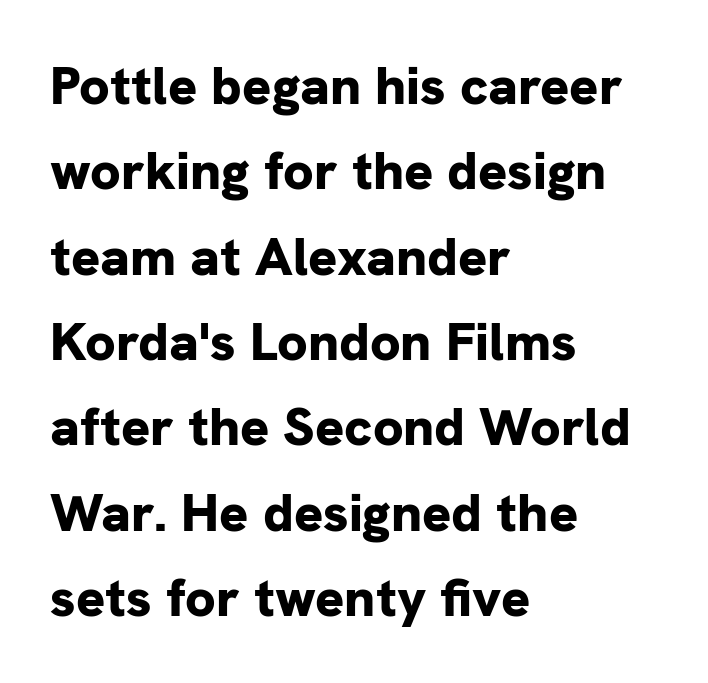
{"serif": "no", "italic": "no", "bold": "yes", "weight": "bold", "width": "normal", "stroke_contrast": "low", "x_height": "medium", "monospaced": "no", "underline": "no", "align": "left", "line_spacing": "normal", "line_spacing_ratio": 1.58, "letter_spacing": "normal", "letter_spacing_em": 0.0, "glyph_px": 54}
